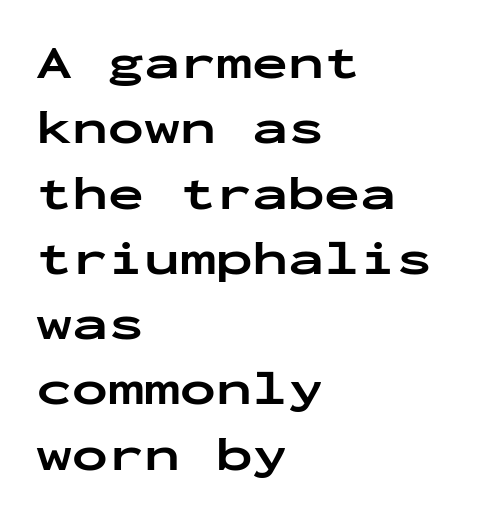
The image shows 48 px bold, wide sans-serif type, upright, monospaced; set left-aligned, normal line spacing (1.36x), normal letter spacing, not underlined; low stroke contrast and a medium x-height.
